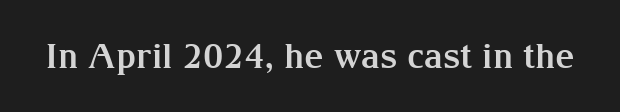
The image shows 34 px bold serif type, upright; set normal letter spacing, not underlined; medium stroke contrast and a medium x-height.
